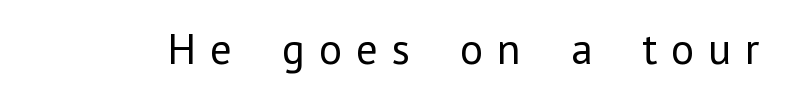
{"serif": "no", "italic": "no", "bold": "no", "weight": "regular", "width": "normal", "stroke_contrast": "low", "x_height": "medium", "monospaced": "no", "underline": "no", "letter_spacing": "wide", "letter_spacing_em": 0.32, "glyph_px": 44}
